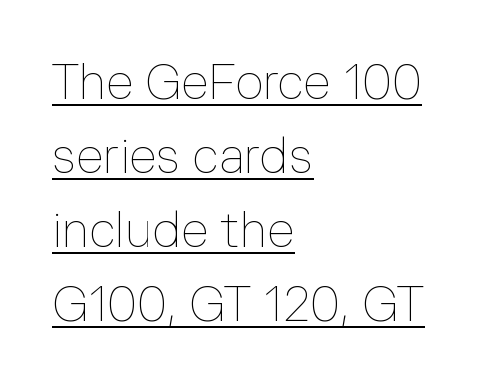
Students, observe the line beneath the letters — that is underlining. Standard letterfit; no display-style spreading of the glyphs. Is the type heavy? It reads as light-to-regular instead. If you measured baseline to baseline, you'd find a middling distance.
